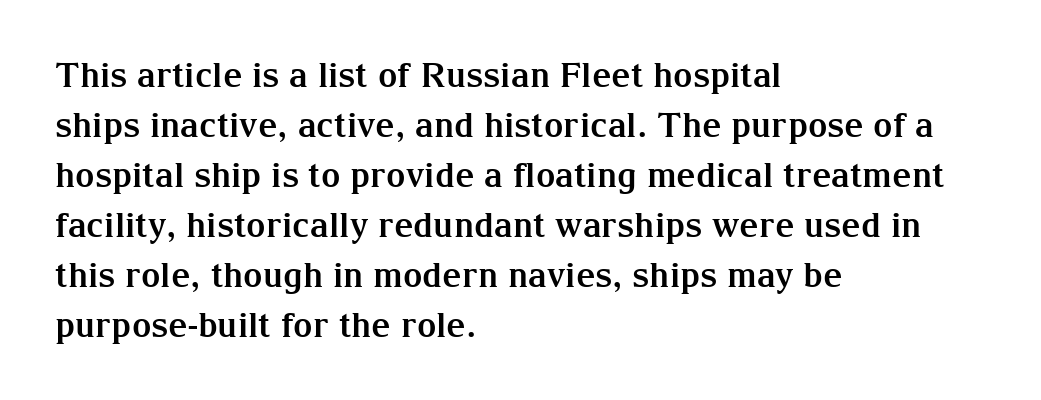
The image shows 34 px bold serif type, upright; set left-aligned, normal line spacing (1.47x), normal letter spacing, not underlined; medium stroke contrast and a medium x-height.
